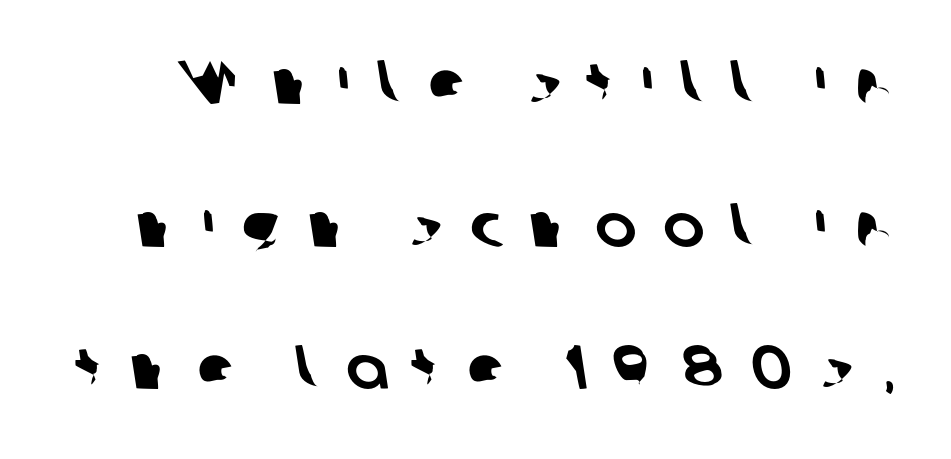
{"serif": "no", "width": "normal", "stroke_contrast": "low", "x_height": "medium", "monospaced": "no", "underline": "no", "line_spacing": "loose", "line_spacing_ratio": 2.3, "letter_spacing": "wide", "letter_spacing_em": 0.43, "glyph_px": 62}
